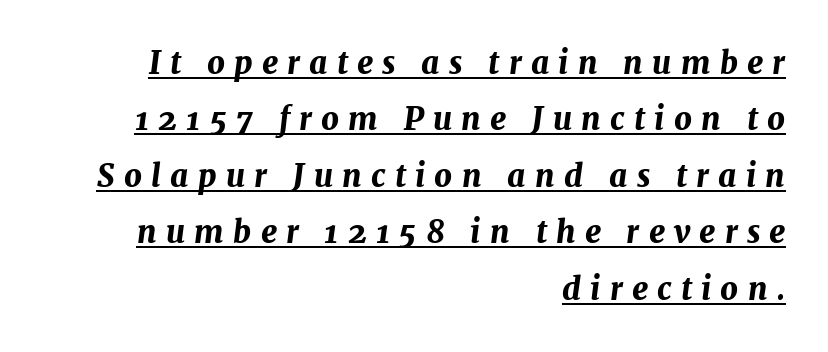
The letters are spread apart with noticeably loose tracking. Is the block centered? No — it sits flush against the right margin. Beneath each row of characters lies a ruled line. The passage shown is typed in a proportional face where columns would drift. Typographic density is high because the face is bold. This is oblique type, the kind used for emphasis or titles.
